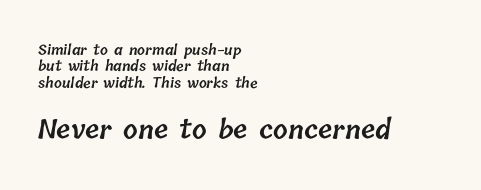
The image shows 26 px text type; set left-aligned, line spacing 1.17x, normal letter spacing, not underlined; the second (bottom) block is 1.86x larger.
